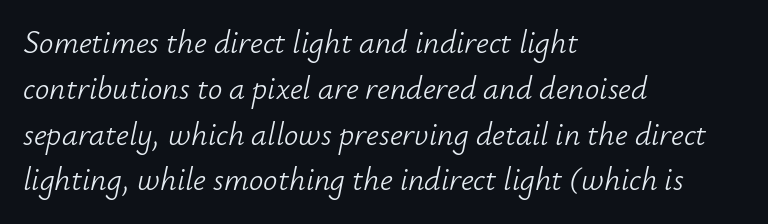
{"italic": "yes", "lean": "right", "slant_degrees": 12, "bold": "no", "weight": "light", "width": "normal", "stroke_contrast": "low", "x_height": "small", "monospaced": "no", "underline": "no", "align": "left", "line_spacing": "normal", "line_spacing_ratio": 1.43, "letter_spacing": "normal", "letter_spacing_em": 0.0, "glyph_px": 32}
